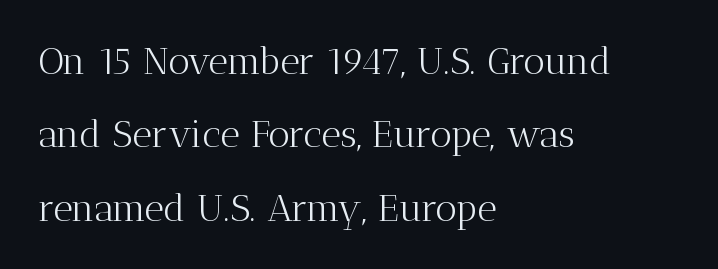
Q: Is the text bold? A: No.
Q: Is the text italic (slanted)? A: No, it is upright.
Q: Is the typeface a serif or a sans-serif typeface? A: Serif.
Q: Is the text underlined? A: No.
Q: How is the paragraph aligned? A: Left-aligned.
Q: Is the spacing between letters normal or unusually wide? A: Normal.
Q: Is the spacing between lines tight, normal or loose? A: Loose.
Q: Width (condensed, normal, or wide)? A: Normal.
Q: Stroke contrast? A: Medium.
Q: x-height? A: Medium.
Q: Monospaced? A: No.
